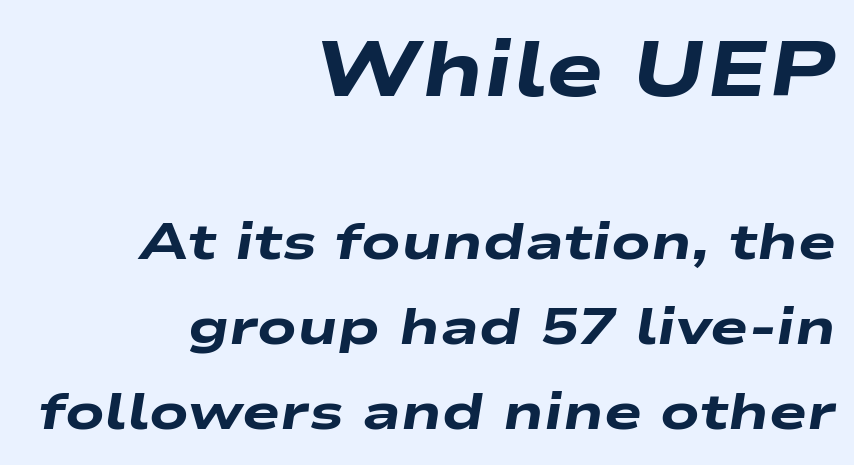
Q: Is the text bold? A: Yes.
Q: Is the text italic (slanted)? A: Yes, it leans right by about 9 degrees.
Q: Is the text underlined? A: No.
Q: How is the paragraph aligned? A: Right-aligned.
Q: Is the spacing between letters normal or unusually wide? A: Normal.
Q: Is the spacing between lines tight, normal or loose? A: Normal.
Q: Which block of text is set in a larger size, the first (top) or the second (bottom)? A: The first (top) one.
Q: Width (condensed, normal, or wide)? A: Wide.
Q: Stroke contrast? A: Low.
Q: x-height? A: Medium.
Q: Monospaced? A: No.
